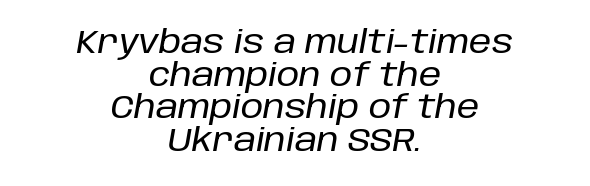
{"italic": "yes", "lean": "right", "slant_degrees": 10, "width": "normal", "stroke_contrast": "low", "x_height": "large", "monospaced": "no", "underline": "no", "align": "center", "line_spacing": "tight", "line_spacing_ratio": 1.02, "letter_spacing": "normal", "letter_spacing_em": 0.0, "glyph_px": 32}
